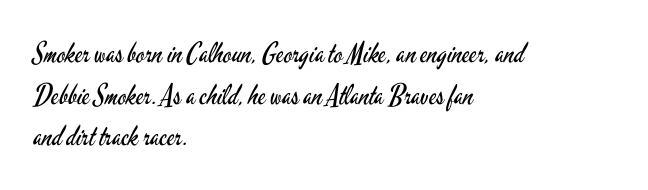
{"serif": "no", "bold": "no", "weight": "regular", "width": "condensed", "stroke_contrast": "low", "x_height": "small", "monospaced": "no", "underline": "no", "align": "left", "line_spacing": "normal", "line_spacing_ratio": 1.49, "letter_spacing": "normal", "letter_spacing_em": 0.0, "glyph_px": 28}
